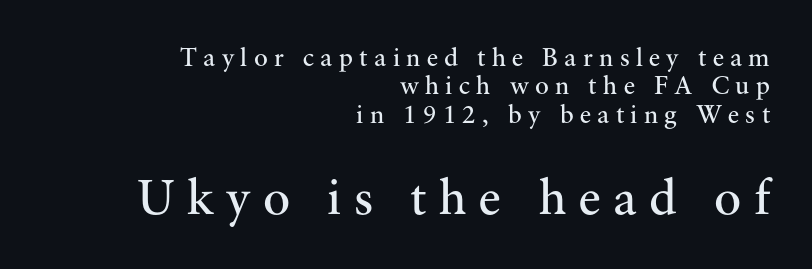
The image shows 51 px regular-weight serif type, upright; set right-aligned, tight line spacing (1.09x), unusually wide letter spacing (+0.24 em), not underlined; the second (bottom) block is 1.96x larger; medium stroke contrast and a small x-height.
